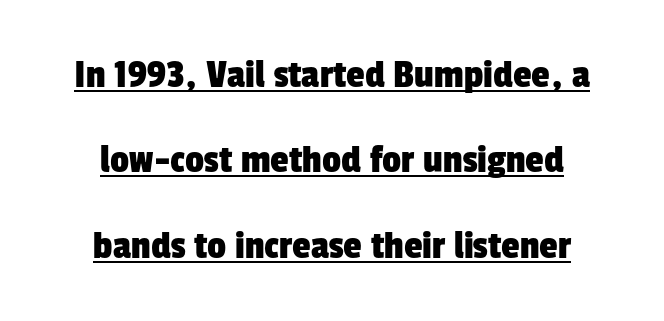
The face used here is proportionally spaced, like ordinary book or web type. This is sans-serif lettering, the kind often seen on screens and signage. The string is rendered with underlining switched on. These lines keep a tight, regular rhythm from letter to letter. Vertical spacing — loose.
